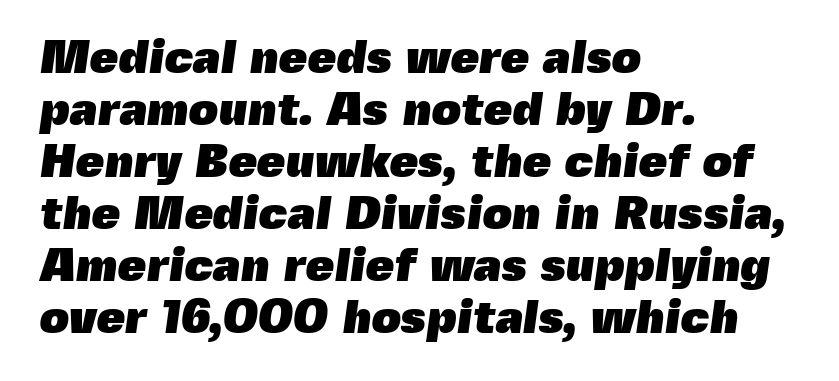
The image shows 46 px heavy sans-serif type; set left-aligned, tight line spacing (1.13x), normal letter spacing, not underlined; a medium x-height.
